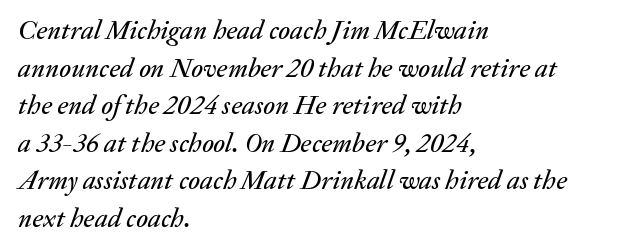
The image shows 27 px text type, italic (leaning right); set left-aligned, normal line spacing (1.39x), normal letter spacing, not underlined.
